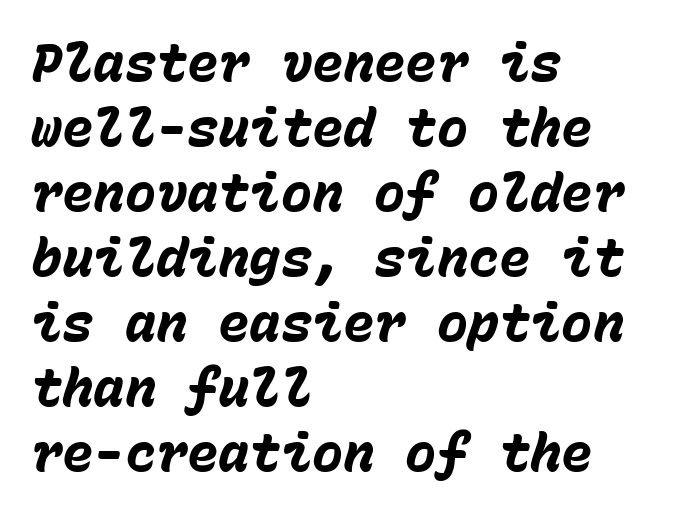
Beneath every word, the page is bare. A typesetter would call this zero additional tracking. The face used here has a pronounced slope to its letters. Summary of vertical rhythm: regular, with standard interline spacing. Looks like terminal output: every glyph gets an equal slot.
